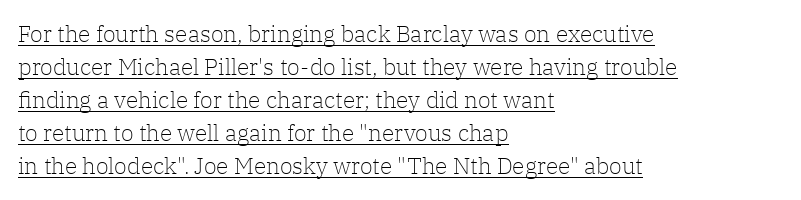
Q: Is the text bold? A: No.
Q: Is the text italic (slanted)? A: No, it is upright.
Q: Is the text underlined? A: Yes.
Q: How is the paragraph aligned? A: Left-aligned.
Q: Is the spacing between letters normal or unusually wide? A: Normal.
Q: Is the spacing between lines tight, normal or loose? A: Normal.
